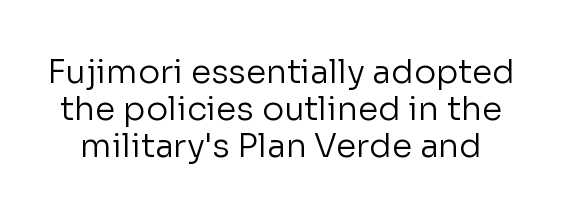
{"serif": "no", "italic": "no", "bold": "no", "weight": "regular", "width": "normal", "stroke_contrast": "low", "x_height": "medium", "monospaced": "no", "underline": "no", "line_spacing": "tight", "line_spacing_ratio": 1.12, "letter_spacing": "normal", "letter_spacing_em": 0.0, "glyph_px": 33}
